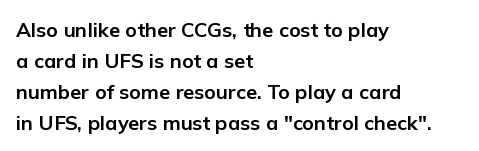
The image shows 20 px bold type, upright; set left-aligned, normal line spacing (1.55x), normal letter spacing, not underlined.
